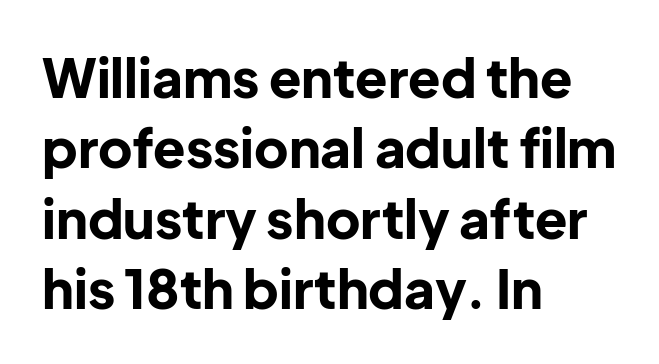
{"serif": "no", "italic": "no", "bold": "yes", "weight": "bold", "width": "normal", "stroke_contrast": "low", "x_height": "medium", "monospaced": "no", "underline": "no", "align": "left", "line_spacing": "normal", "line_spacing_ratio": 1.33, "letter_spacing": "normal", "letter_spacing_em": 0.0, "glyph_px": 53}
